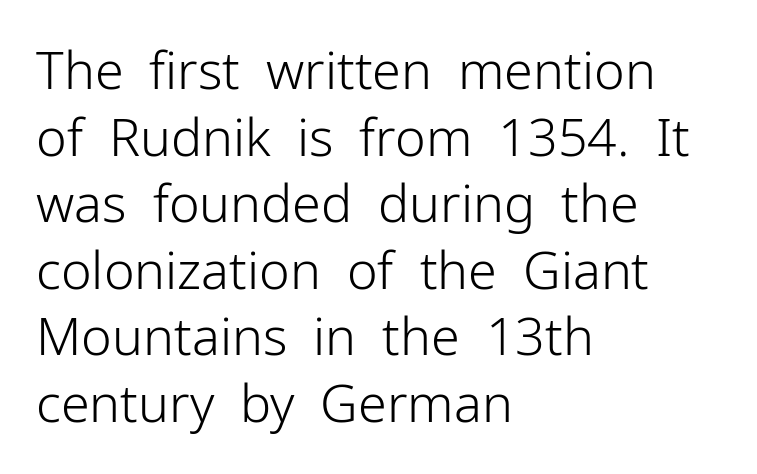
The image shows 52 px light sans-serif type, upright; set left-aligned, normal line spacing (1.28x), normal letter spacing, not underlined; low stroke contrast and a medium x-height.
